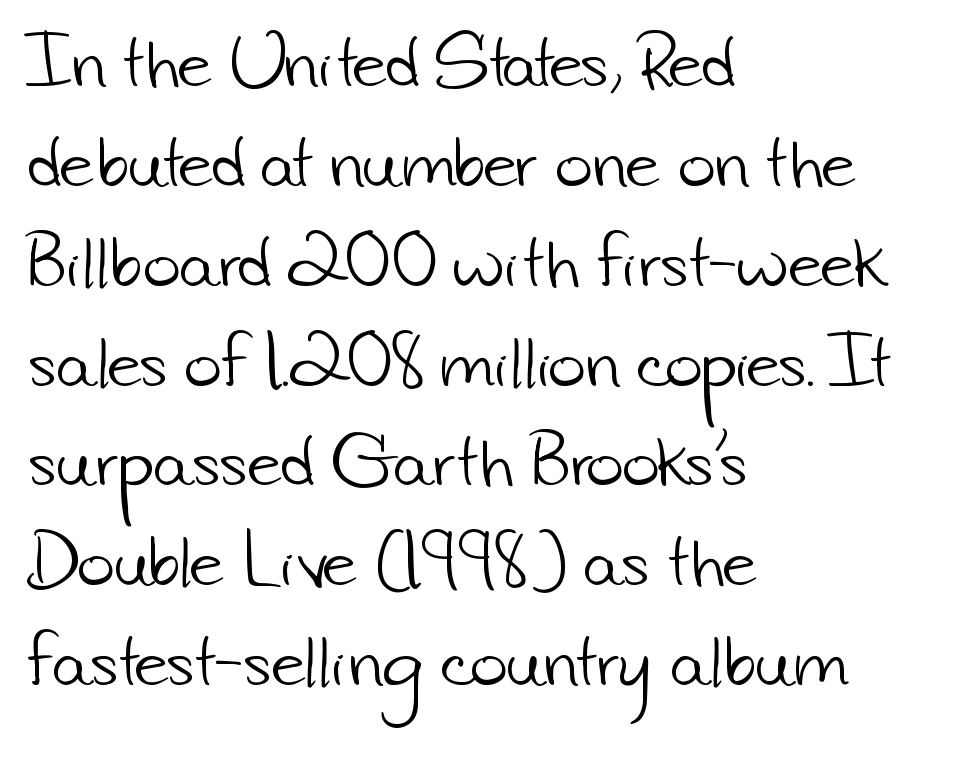
{"serif": "no", "bold": "no", "weight": "light", "width": "normal", "stroke_contrast": "low", "x_height": "small", "monospaced": "no", "underline": "no", "align": "left", "line_spacing": "normal", "line_spacing_ratio": 1.56, "letter_spacing": "normal", "letter_spacing_em": 0.0, "glyph_px": 64}
